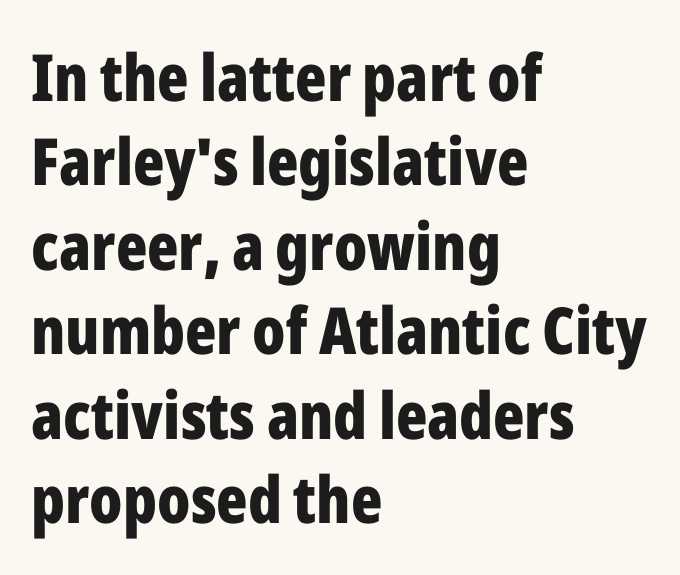
Quick note: interline space is typical. Is this a sans? Yes — the strokes have no serifs. The gap between lines stays unmarked. Casual observation: everything's shoved over to the left. The lettering stays uniformly vertical, giving the passage a roman look.
